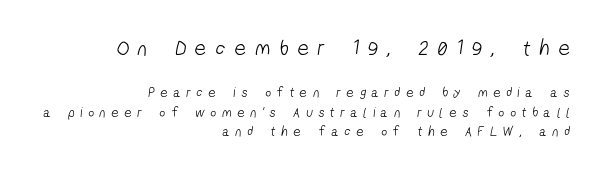
The image shows 22 px text type; set right-aligned, normal line spacing (1.39x), unusually wide letter spacing (+0.43 em), not underlined; the first (top) block is 1.57x larger.
